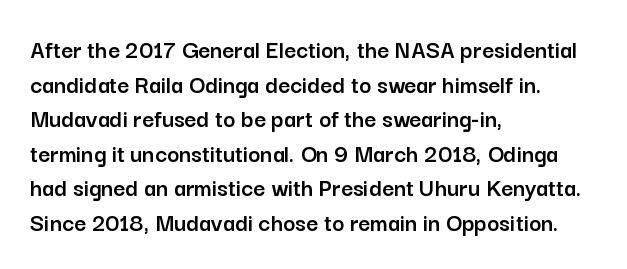
Q: Is the text italic (slanted)? A: No, it is upright.
Q: Is the text underlined? A: No.
Q: How is the paragraph aligned? A: Left-aligned.
Q: Is the spacing between letters normal or unusually wide? A: Normal.
Q: Is the spacing between lines tight, normal or loose? A: Normal.
